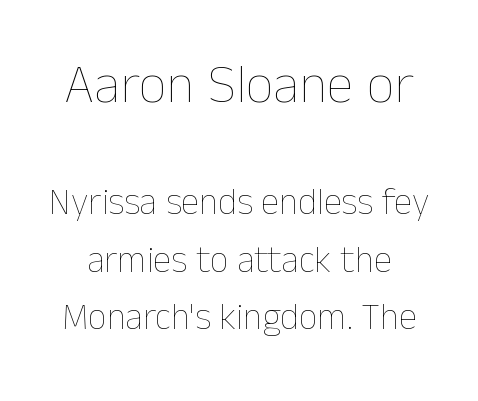
The image shows 55 px thin type, upright; set normal line spacing (1.56x), normal letter spacing, not underlined; the first (top) block is 1.49x larger; low stroke contrast and a medium x-height.
